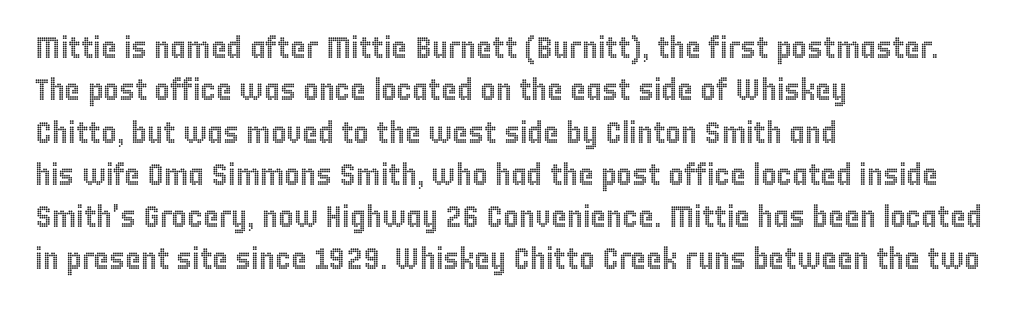
The rendering anchors every line to the left-hand side. A roman cut, with each character standing at attention. Here the designer chose a conventional face with non-uniform glyph widths. Letters rest on an invisible, unmarked baseline. The line texture is even and compact thanks to regular tracking. Regarding leading, the lines here are spaced in the standard way.
